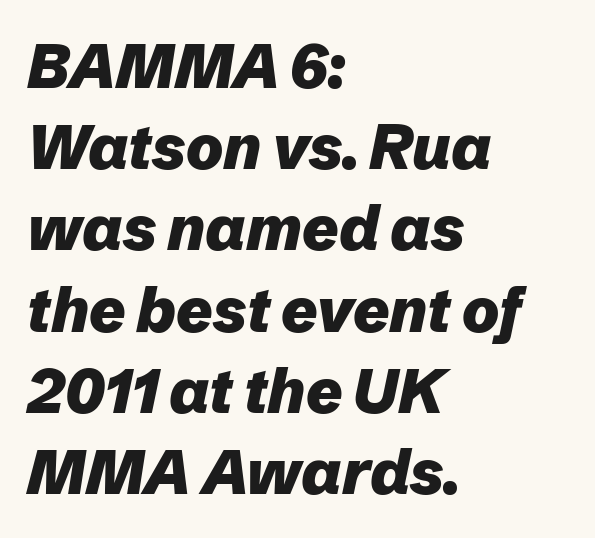
Q: Is the text bold? A: Yes.
Q: Is the text italic (slanted)? A: Yes, it leans right by about 12 degrees.
Q: Is the text underlined? A: No.
Q: How is the paragraph aligned? A: Left-aligned.
Q: Is the spacing between letters normal or unusually wide? A: Normal.
Q: Is the spacing between lines tight, normal or loose? A: Normal.
Q: Width (condensed, normal, or wide)? A: Normal.
Q: Stroke contrast? A: Low.
Q: x-height? A: Medium.
Q: Monospaced? A: No.
